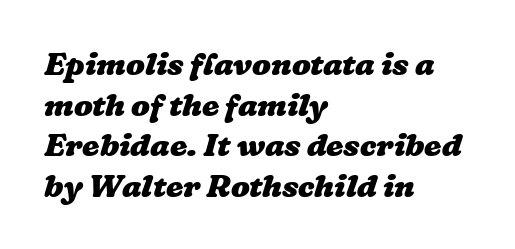
Q: Is the text bold? A: Yes.
Q: Is the text underlined? A: No.
Q: How is the paragraph aligned? A: Left-aligned.
Q: Is the spacing between letters normal or unusually wide? A: Normal.
Q: Is the spacing between lines tight, normal or loose? A: Normal.
Q: Width (condensed, normal, or wide)? A: Wide.
Q: Stroke contrast? A: Low.
Q: x-height? A: Medium.
Q: Monospaced? A: No.
